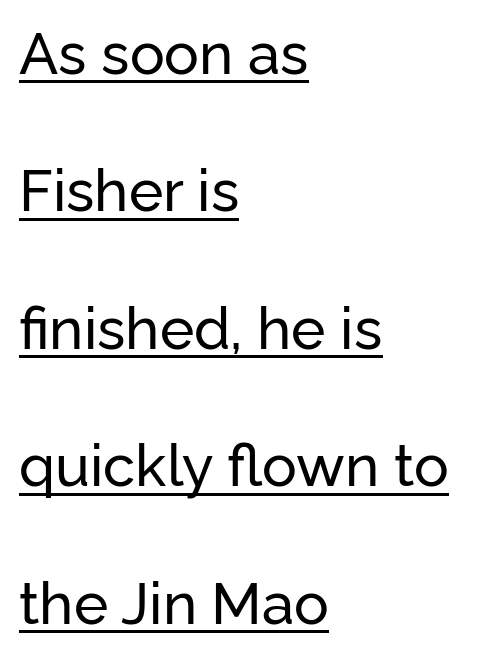
{"serif": "no", "italic": "no", "width": "normal", "stroke_contrast": "low", "x_height": "medium", "monospaced": "no", "underline": "yes", "align": "left", "line_spacing": "loose", "line_spacing_ratio": 2.37, "letter_spacing": "normal", "letter_spacing_em": 0.0, "glyph_px": 58}
